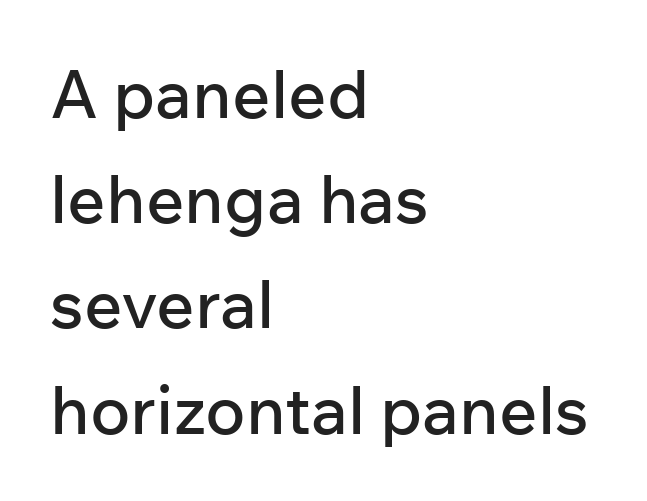
Q: Is the text italic (slanted)? A: No, it is upright.
Q: Is the typeface a serif or a sans-serif typeface? A: Sans-serif.
Q: Is the text underlined? A: No.
Q: How is the paragraph aligned? A: Left-aligned.
Q: Is the spacing between letters normal or unusually wide? A: Normal.
Q: Is the spacing between lines tight, normal or loose? A: Normal.
Q: Width (condensed, normal, or wide)? A: Normal.
Q: Stroke contrast? A: Low.
Q: x-height? A: Medium.
Q: Monospaced? A: No.
